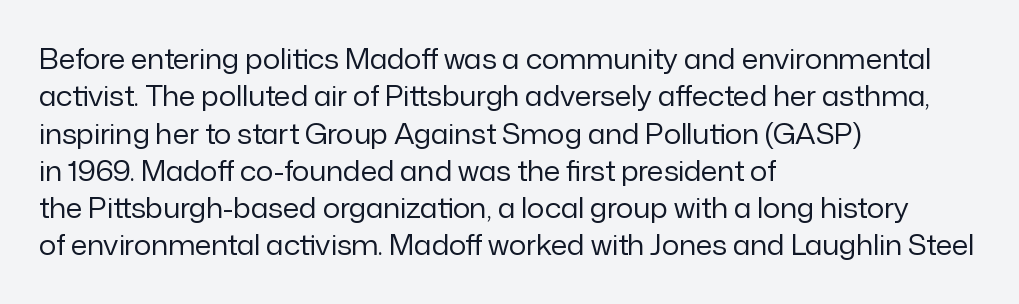
Q: Is the text bold? A: No.
Q: Is the text italic (slanted)? A: No, it is upright.
Q: Is the text underlined? A: No.
Q: How is the paragraph aligned? A: Left-aligned.
Q: Is the spacing between letters normal or unusually wide? A: Normal.
Q: Is the spacing between lines tight, normal or loose? A: Normal.
